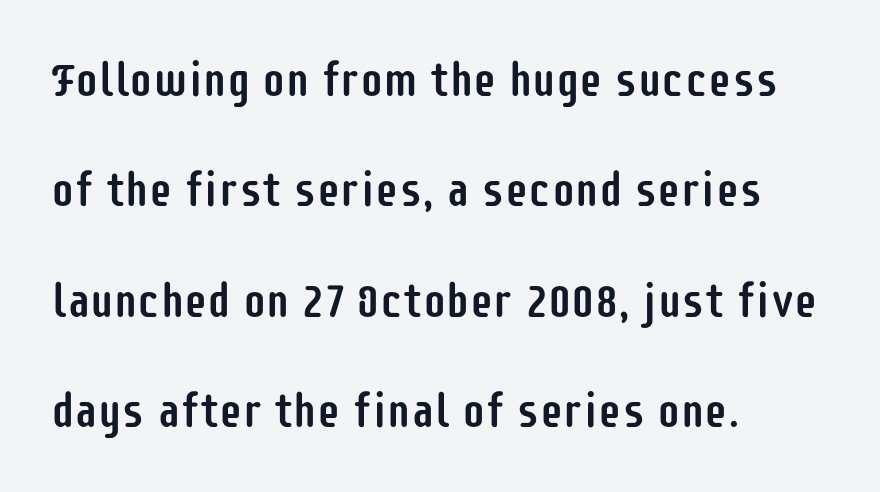
{"serif": "no", "italic": "no", "width": "condensed", "stroke_contrast": "low", "x_height": "large", "monospaced": "no", "underline": "no", "align": "left", "line_spacing": "loose", "line_spacing_ratio": 2.35, "letter_spacing": "normal", "letter_spacing_em": 0.0, "glyph_px": 47}
